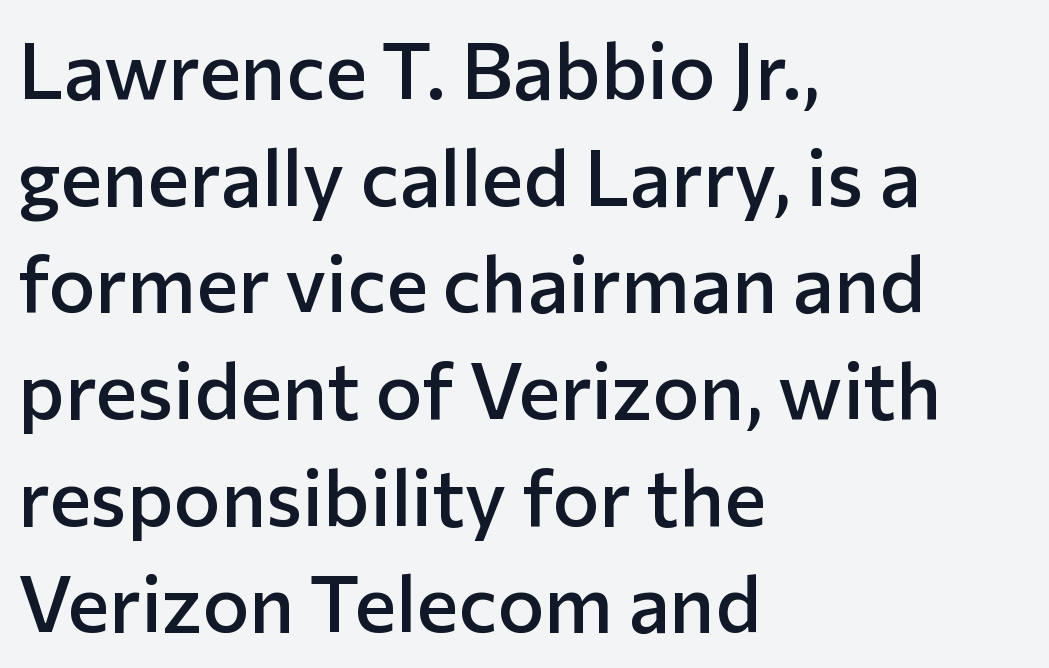
Q: Is the text bold? A: Semi-bold.
Q: Is the text italic (slanted)? A: No, it is upright.
Q: Is the typeface a serif or a sans-serif typeface? A: Sans-serif.
Q: Is the text underlined? A: No.
Q: How is the paragraph aligned? A: Left-aligned.
Q: Is the spacing between letters normal or unusually wide? A: Normal.
Q: Is the spacing between lines tight, normal or loose? A: Normal.
Q: Width (condensed, normal, or wide)? A: Normal.
Q: Stroke contrast? A: Low.
Q: x-height? A: Medium.
Q: Monospaced? A: No.
